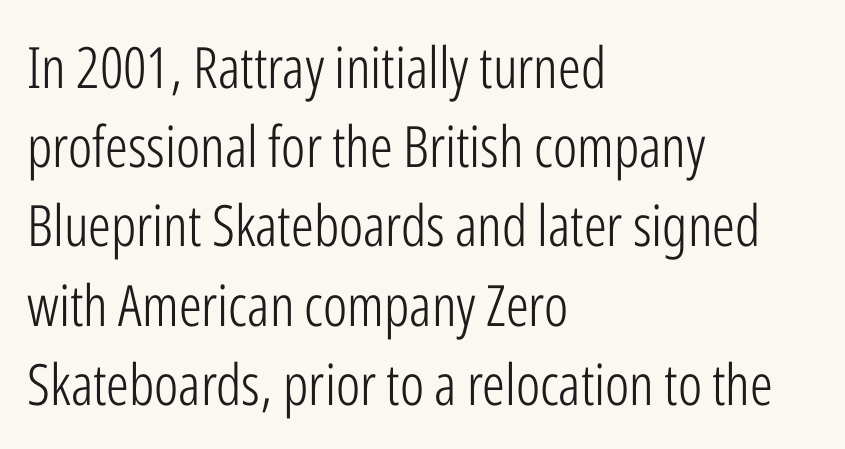
Q: Is the text bold? A: No.
Q: Is the text italic (slanted)? A: No, it is upright.
Q: Is the typeface a serif or a sans-serif typeface? A: Sans-serif.
Q: Is the text underlined? A: No.
Q: How is the paragraph aligned? A: Left-aligned.
Q: Is the spacing between letters normal or unusually wide? A: Normal.
Q: Is the spacing between lines tight, normal or loose? A: Normal.
Q: Width (condensed, normal, or wide)? A: Condensed.
Q: Stroke contrast? A: Low.
Q: x-height? A: Medium.
Q: Monospaced? A: No.
